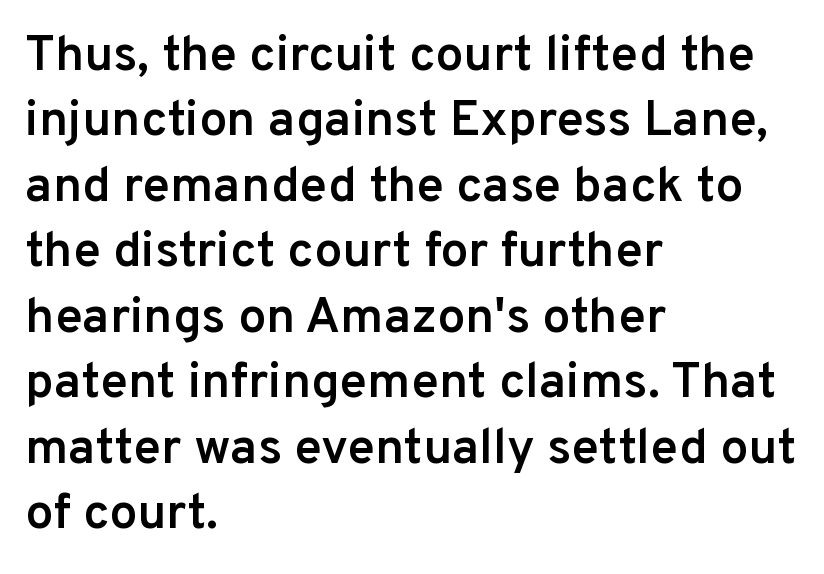
{"serif": "no", "italic": "no", "bold": "semi", "weight": "semibold", "width": "normal", "stroke_contrast": "low", "x_height": "medium", "monospaced": "no", "underline": "no", "align": "left", "line_spacing": "normal", "line_spacing_ratio": 1.31, "letter_spacing": "normal", "letter_spacing_em": 0.0, "glyph_px": 50}
